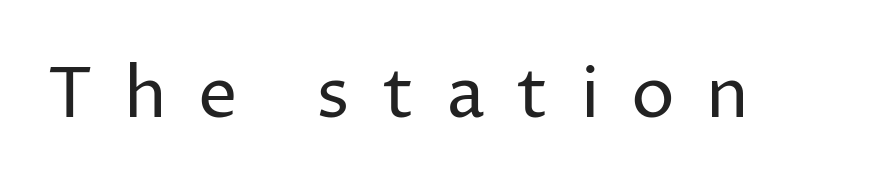
The image shows 70 px regular-weight sans-serif type, upright; set unusually wide letter spacing (+0.45 em), not underlined; low stroke contrast and a medium x-height.
